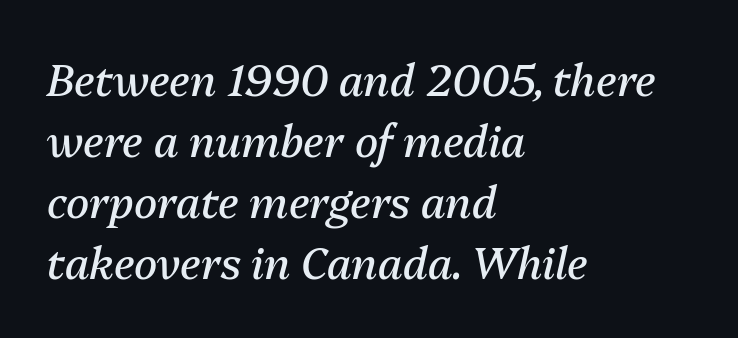
{"italic": "yes", "lean": "right", "slant_degrees": 13, "bold": "no", "weight": "regular", "width": "normal", "stroke_contrast": "medium", "x_height": "medium", "monospaced": "no", "underline": "no", "align": "left", "line_spacing": "normal", "line_spacing_ratio": 1.42, "letter_spacing": "normal", "letter_spacing_em": 0.0, "glyph_px": 43}
